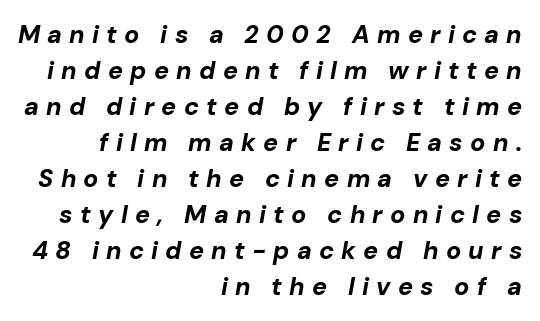
Quick note: italic. This rendering features lettering with no underline. Its strokes are broad and dark, the hallmark of bold type. The designer left line spacing at the default. Every row of glyphs terminates at an identical x-position on the right. This sample uses expanded letter spacing, leaving extra air between glyphs.
